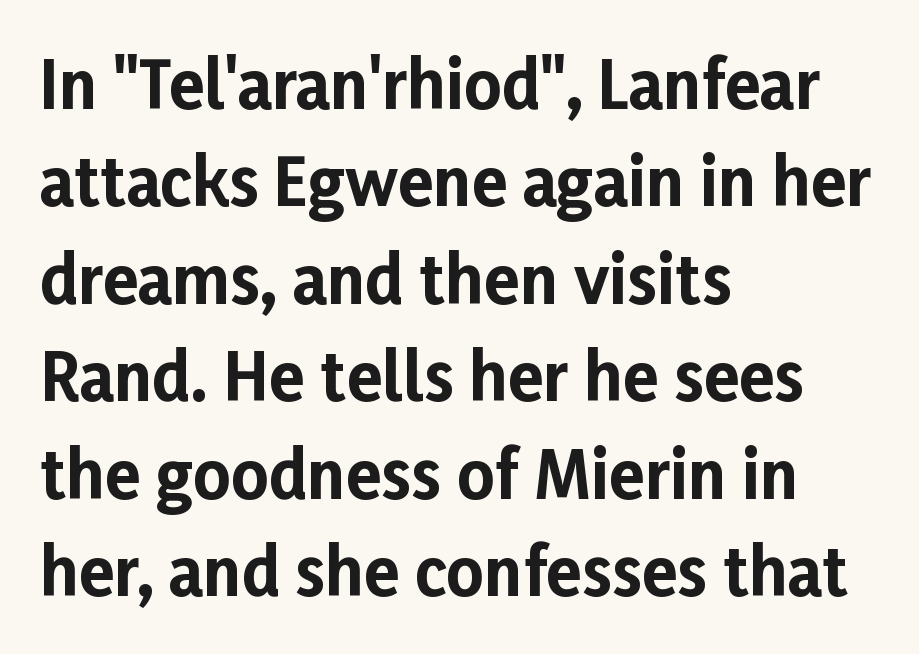
The image shows 65 px bold sans-serif type, upright; set left-aligned, normal line spacing (1.5x), normal letter spacing, not underlined; low stroke contrast and a medium x-height.
